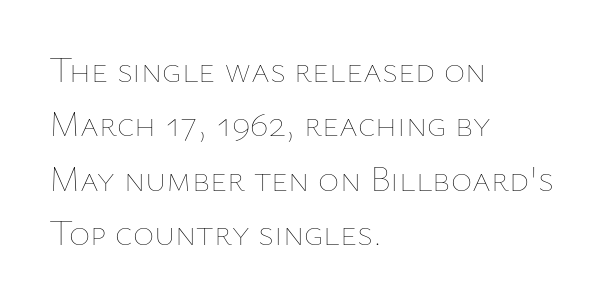
Stroke mass is kept to a normal reading level or below. The passage is arranged the way most books set body copy — flush left. The letters stand upright; this is a roman face. The area under the type is left untouched. This sample has the flowing, uneven cadence of proportional lettering.
